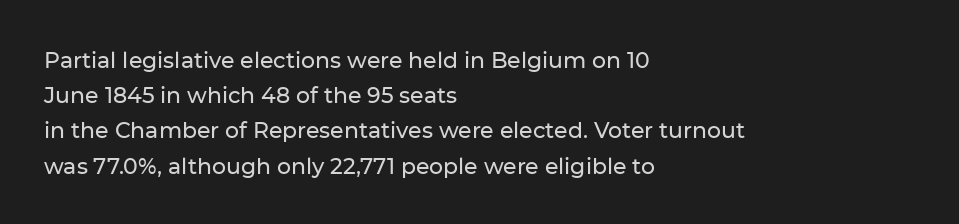
The face used here is rendered with its standard letterfit. A bare baseline throughout the passage. The compositor pushed each line to the left boundary. Regarding leading, the lines here are spaced in the standard way.
